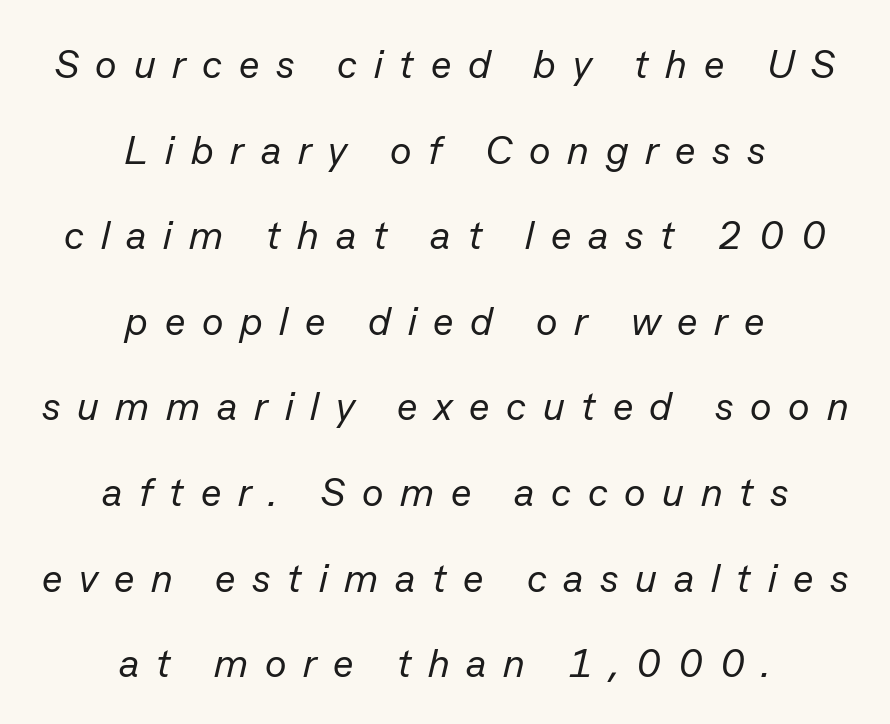
The image shows 40 px regular-weight type, italic (leaning right); set centered, loose line spacing (2.14x), unusually wide letter spacing (+0.42 em), not underlined; low stroke contrast and a medium x-height.
